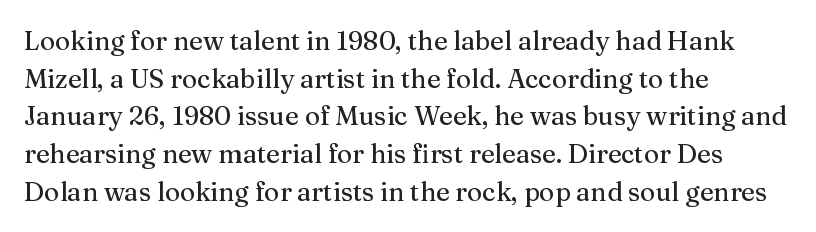
Which margin do the lines hug? The left one — the right edge is uneven. This sample uses plain, unmodified letter spacing. Glance below the letters and you will spot only blank space. Baseline-to-baseline distance is the conventional proportion of letter height.
